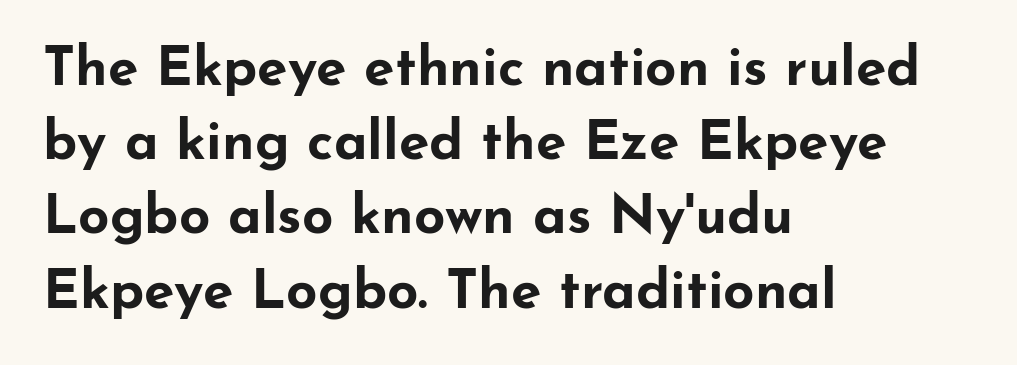
{"serif": "no", "italic": "no", "bold": "yes", "weight": "bold", "width": "wide", "stroke_contrast": "low", "x_height": "small", "monospaced": "no", "underline": "no", "align": "left", "line_spacing": "normal", "line_spacing_ratio": 1.35, "letter_spacing": "normal", "letter_spacing_em": 0.0, "glyph_px": 55}
